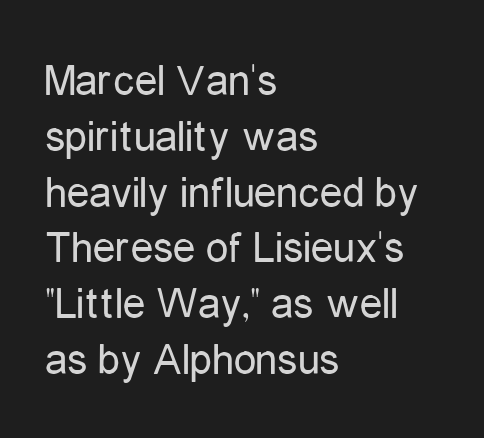
{"serif": "no", "italic": "no", "bold": "no", "weight": "regular", "width": "condensed", "stroke_contrast": "low", "x_height": "medium", "monospaced": "no", "underline": "no", "align": "left", "line_spacing_ratio": 1.24, "letter_spacing": "normal", "letter_spacing_em": 0.0, "glyph_px": 45}
